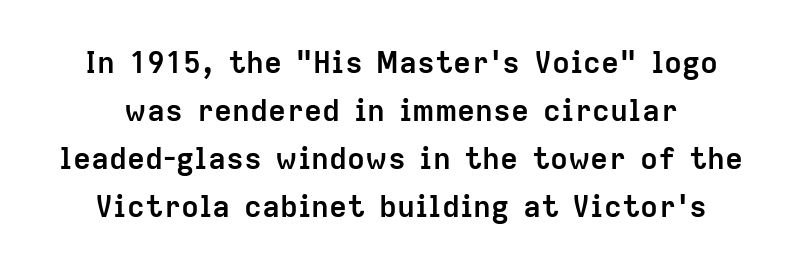
Q: Is the text bold? A: Yes.
Q: Is the text italic (slanted)? A: No, it is upright.
Q: Is the typeface a serif or a sans-serif typeface? A: Sans-serif.
Q: Is the text underlined? A: No.
Q: Is the spacing between letters normal or unusually wide? A: Normal.
Q: Is the spacing between lines tight, normal or loose? A: Normal.
Q: Width (condensed, normal, or wide)? A: Normal.
Q: Stroke contrast? A: Low.
Q: x-height? A: Medium.
Q: Monospaced? A: No.
